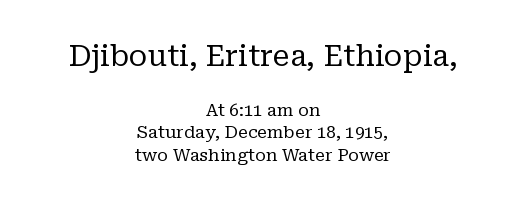
{"serif": "yes", "italic": "no", "bold": "no", "weight": "regular", "width": "normal", "stroke_contrast": "low", "x_height": "medium", "monospaced": "no", "underline": "no", "align": "center", "line_spacing": "normal", "line_spacing_ratio": 1.31, "letter_spacing": "normal", "letter_spacing_em": 0.0, "larger_block": "first", "size_ratio": 1.71, "glyph_px": 29}
